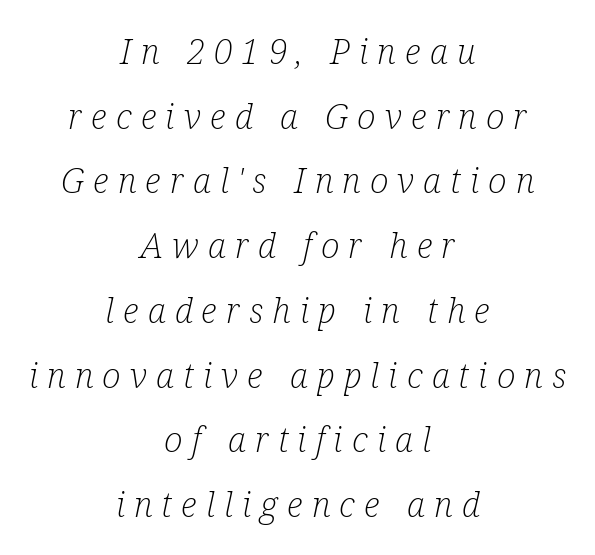
Q: Is the text bold? A: No.
Q: Is the text italic (slanted)? A: Yes, it leans right by about 12 degrees.
Q: Is the typeface a serif or a sans-serif typeface? A: Serif.
Q: Is the text underlined? A: No.
Q: How is the paragraph aligned? A: Centered.
Q: Is the spacing between letters normal or unusually wide? A: Unusually wide.
Q: Width (condensed, normal, or wide)? A: Condensed.
Q: Stroke contrast? A: Low.
Q: x-height? A: Medium.
Q: Monospaced? A: No.
